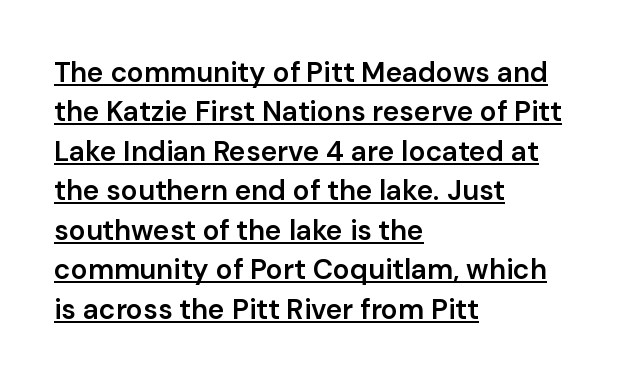
The image shows 28 px semibold sans-serif type, upright; set left-aligned, normal line spacing (1.41x), normal letter spacing, underlined; low stroke contrast and a medium x-height.
